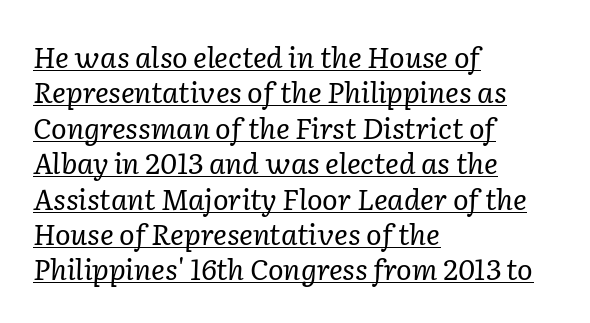
{"serif": "yes", "italic": "yes", "lean": "right", "slant_degrees": 2, "bold": "no", "weight": "regular", "width": "normal", "stroke_contrast": "low", "x_height": "medium", "monospaced": "no", "underline": "yes", "align": "left", "line_spacing_ratio": 1.22, "letter_spacing": "normal", "letter_spacing_em": 0.0, "glyph_px": 29}
